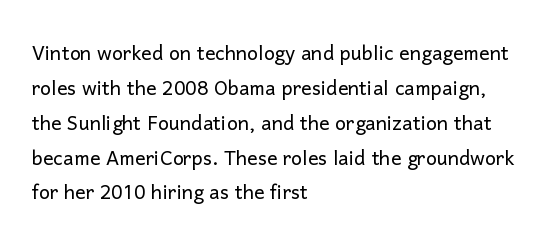
The strip under each line holds only bare page. Short note: letters normally spaced. The axis of the letterforms is exactly vertical. Line spacing here is normal. The rendering anchors every line to the left-hand side.
